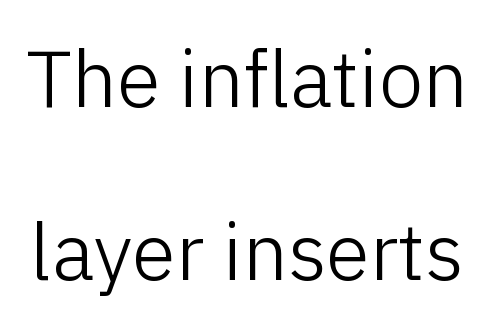
Q: Is the text bold? A: No.
Q: Is the text italic (slanted)? A: No, it is upright.
Q: Is the typeface a serif or a sans-serif typeface? A: Sans-serif.
Q: Is the text underlined? A: No.
Q: Is the spacing between letters normal or unusually wide? A: Normal.
Q: Is the spacing between lines tight, normal or loose? A: Loose.
Q: Width (condensed, normal, or wide)? A: Normal.
Q: Stroke contrast? A: Low.
Q: x-height? A: Medium.
Q: Monospaced? A: No.
